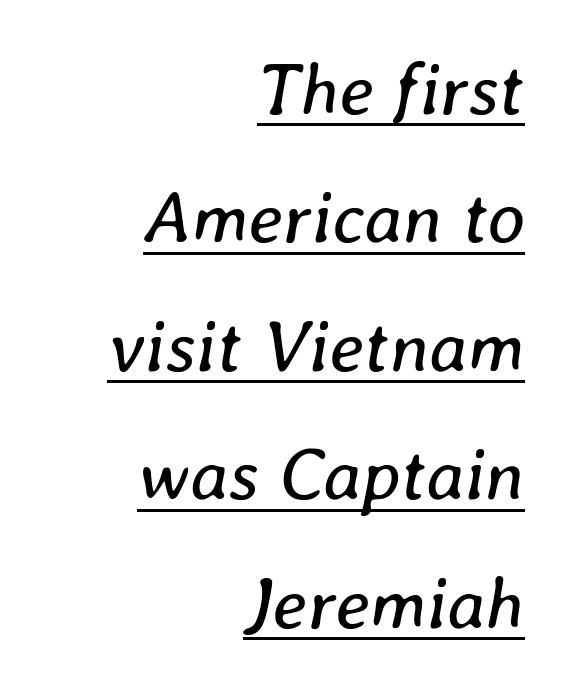
Does the copy run flush right? Yes — the right margin is perfectly even. Weight: regular or lighter. The passage shown is typed in a proportional face where columns would drift. The passage shown is underscored from start to finish. Is the type slanted? Yes — the strokes lean at a clear angle. Characters follow at the spacing the type designer built in.
